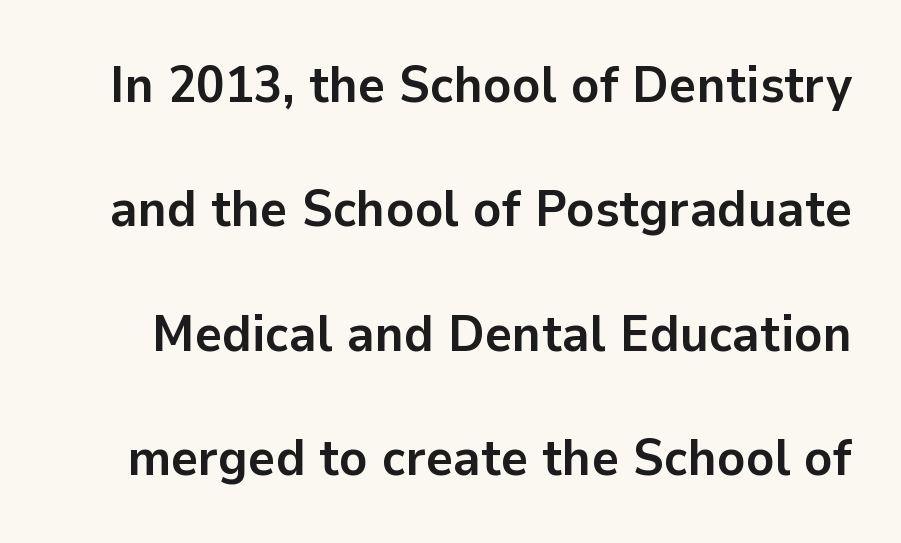
Proportional: the letters do not fall into vertical columns. Anything drawn beneath the words? Only blank space. Nope, no serifs anywhere on these letters. Is the type bold? Yes — the strokes are clearly thick and heavy. This sample uses plain, unmodified letter spacing.
